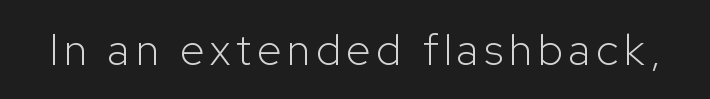
Q: Is the text bold? A: No.
Q: Is the text italic (slanted)? A: No, it is upright.
Q: Is the typeface a serif or a sans-serif typeface? A: Sans-serif.
Q: Is the text underlined? A: No.
Q: Width (condensed, normal, or wide)? A: Normal.
Q: Stroke contrast? A: Low.
Q: x-height? A: Medium.
Q: Monospaced? A: No.
